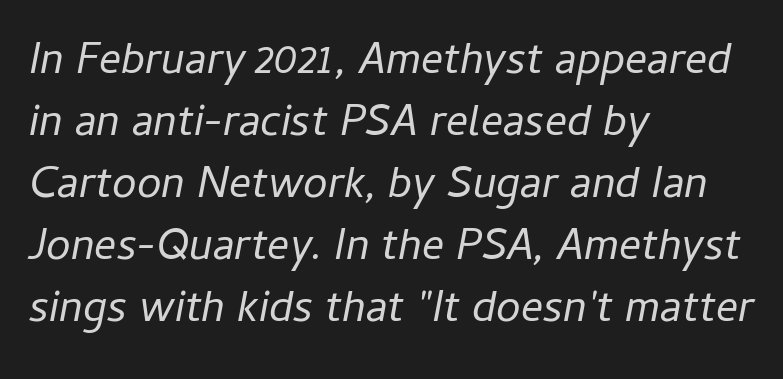
{"italic": "yes", "lean": "right", "slant_degrees": 11, "bold": "no", "weight": "regular", "width": "normal", "stroke_contrast": "low", "x_height": "medium", "monospaced": "no", "underline": "no", "align": "left", "line_spacing": "normal", "line_spacing_ratio": 1.41, "letter_spacing": "normal", "letter_spacing_em": 0.0, "glyph_px": 44}
